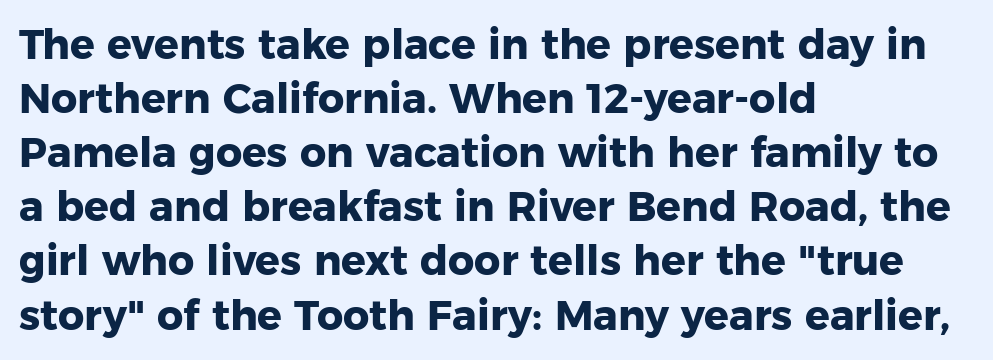
Note: no serifs on the glyphs. The space beneath each line is pristine and unruled. The sample has been set heavy, in full bold. Does extra space separate the letters? No, they use regular spacing.
